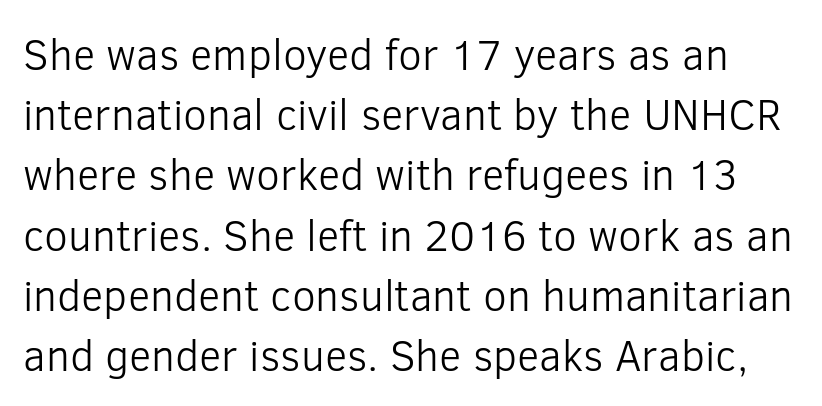
{"serif": "no", "italic": "no", "bold": "no", "weight": "light", "width": "normal", "stroke_contrast": "low", "x_height": "medium", "monospaced": "no", "underline": "no", "line_spacing": "normal", "line_spacing_ratio": 1.4, "letter_spacing": "normal", "letter_spacing_em": 0.0, "glyph_px": 43}
